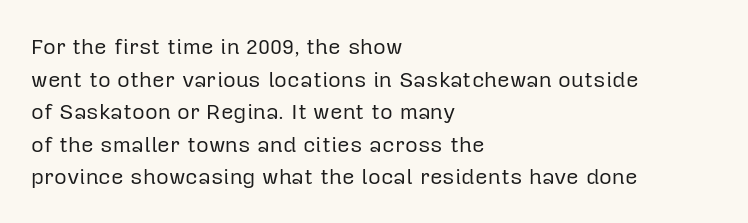
{"italic": "no", "bold": "no", "underline": "no", "align": "left", "line_spacing": "normal", "line_spacing_ratio": 1.48, "letter_spacing": "normal", "letter_spacing_em": 0.0, "glyph_px": 22}
